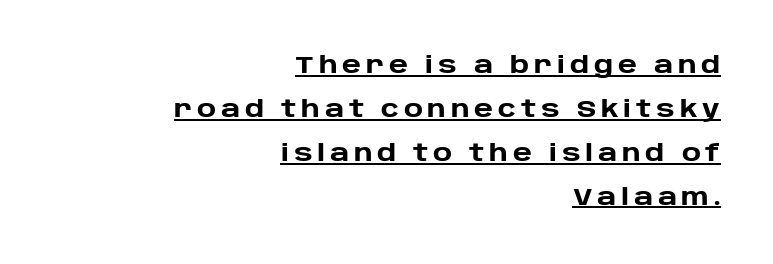
Designer's note — italics off, roman on. Decoration check: the copy is underlined. The type is letterspaced generously, with wide tracking. Short and long lines alike share a common ending point at right. Summary of weight: heavy, a full bold.
